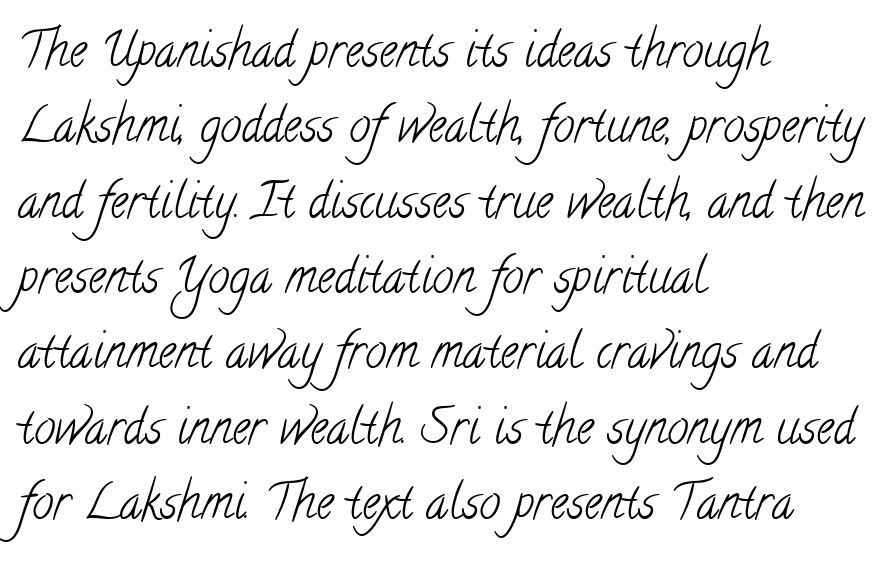
The image shows 48 px light, condensed serif type; set left-aligned, normal line spacing (1.57x), normal letter spacing, not underlined; low stroke contrast and a small x-height.
